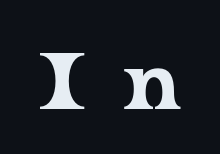
The image shows 80 px wide serif type, upright; set unusually wide letter spacing (+0.45 em), not underlined; low stroke contrast and a medium x-height.
